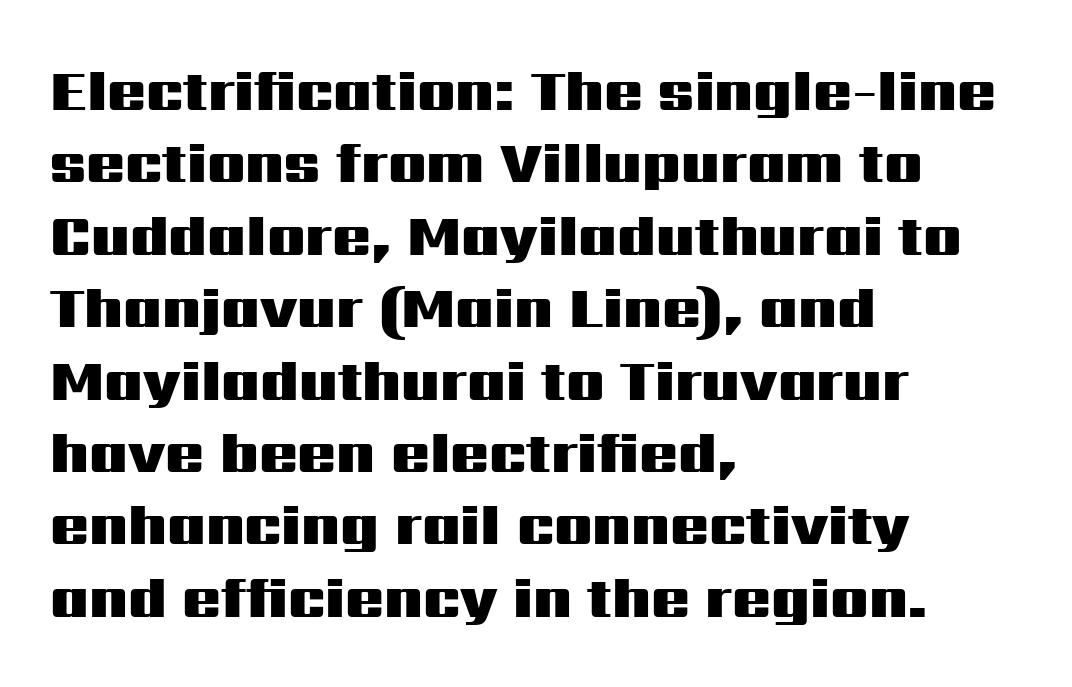
{"serif": "no", "italic": "no", "bold": "yes", "weight": "heavy", "width": "wide", "stroke_contrast": "medium", "x_height": "medium", "monospaced": "no", "underline": "no", "align": "left", "line_spacing": "normal", "line_spacing_ratio": 1.27, "letter_spacing": "normal", "letter_spacing_em": 0.0, "glyph_px": 57}
